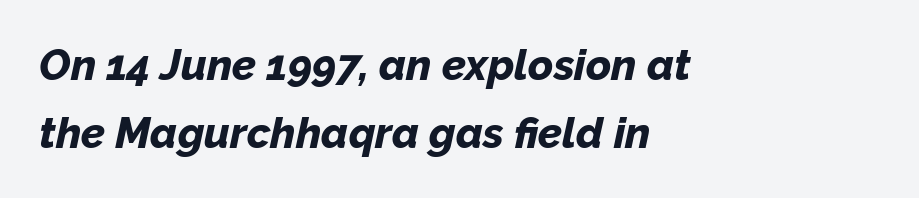
The image shows 43 px bold type, italic (leaning right); set left-aligned, normal line spacing (1.57x), normal letter spacing, not underlined; low stroke contrast and a medium x-height.
